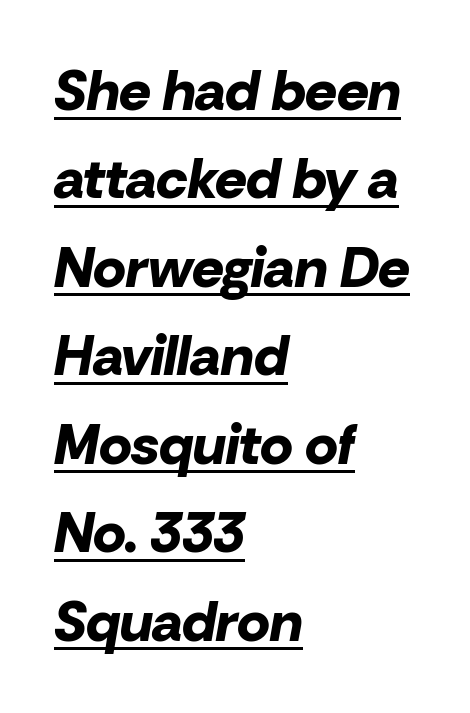
{"italic": "yes", "lean": "right", "slant_degrees": 10, "bold": "yes", "weight": "bold", "width": "normal", "stroke_contrast": "low", "x_height": "medium", "monospaced": "no", "underline": "yes", "align": "left", "line_spacing": "normal", "line_spacing_ratio": 1.58, "letter_spacing": "normal", "letter_spacing_em": 0.0, "glyph_px": 56}
